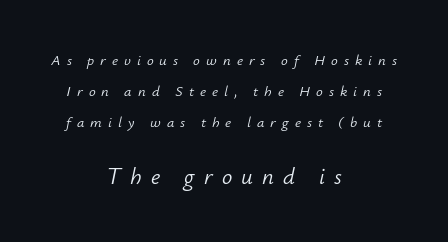
{"italic": "yes", "lean": "right", "slant_degrees": 12, "bold": "no", "underline": "no", "align": "center", "line_spacing": "loose", "line_spacing_ratio": 2.07, "letter_spacing": "wide", "letter_spacing_em": 0.4, "larger_block": "second", "size_ratio": 1.53, "glyph_px": 23}
